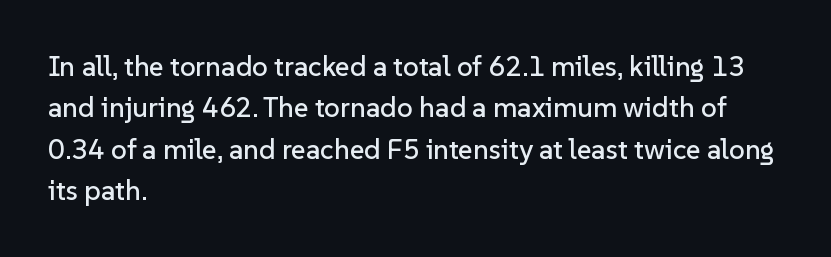
Q: Is the text italic (slanted)? A: No, it is upright.
Q: Is the typeface a serif or a sans-serif typeface? A: Sans-serif.
Q: Is the text underlined? A: No.
Q: How is the paragraph aligned? A: Left-aligned.
Q: Is the spacing between letters normal or unusually wide? A: Normal.
Q: Is the spacing between lines tight, normal or loose? A: Normal.
Q: Width (condensed, normal, or wide)? A: Normal.
Q: Stroke contrast? A: Low.
Q: x-height? A: Medium.
Q: Monospaced? A: No.
